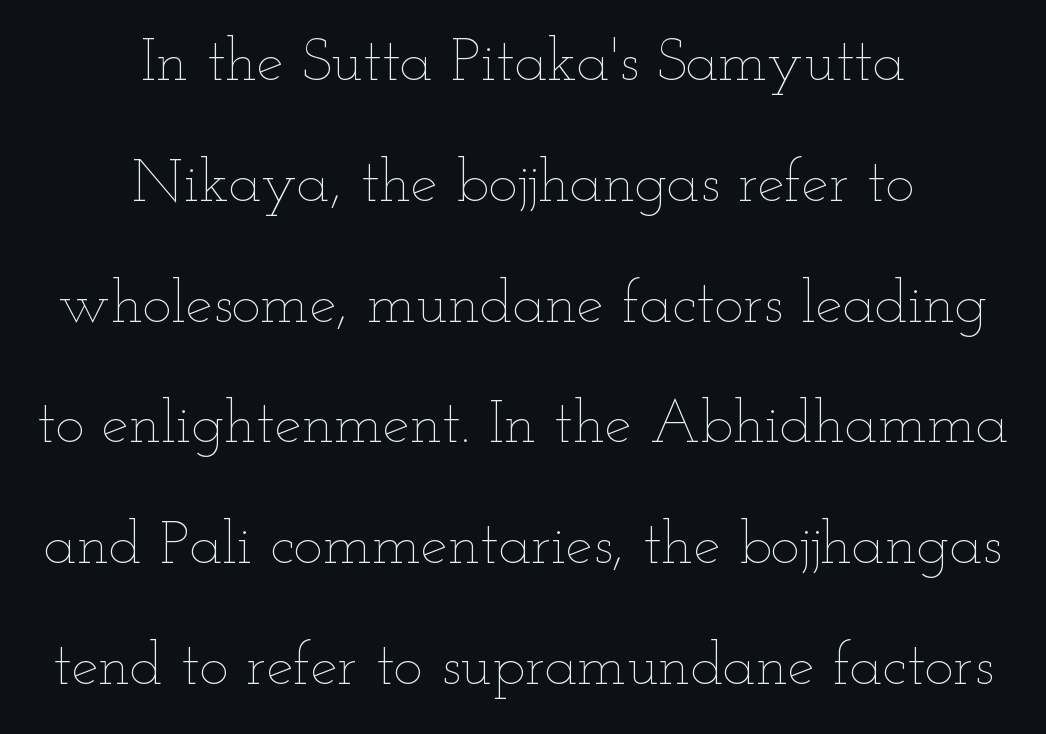
Q: Is the text bold? A: No.
Q: Is the text italic (slanted)? A: No, it is upright.
Q: Is the text underlined? A: No.
Q: How is the paragraph aligned? A: Centered.
Q: Is the spacing between letters normal or unusually wide? A: Normal.
Q: Is the spacing between lines tight, normal or loose? A: Loose.
Q: Width (condensed, normal, or wide)? A: Wide.
Q: Stroke contrast? A: Low.
Q: x-height? A: Small.
Q: Monospaced? A: No.
